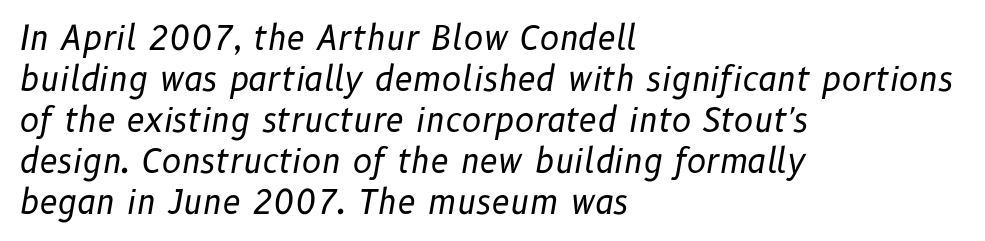
Q: Is the text bold? A: No.
Q: Is the text italic (slanted)? A: Yes, it leans right by about 10 degrees.
Q: Is the text underlined? A: No.
Q: How is the paragraph aligned? A: Left-aligned.
Q: Is the spacing between letters normal or unusually wide? A: Normal.
Q: Width (condensed, normal, or wide)? A: Normal.
Q: Stroke contrast? A: Low.
Q: x-height? A: Medium.
Q: Monospaced? A: No.
